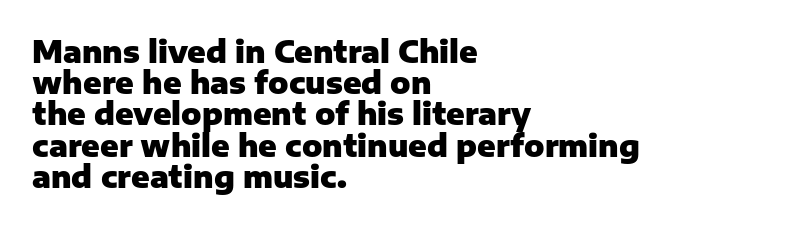
Q: Is the text bold? A: Yes.
Q: Is the text italic (slanted)? A: No, it is upright.
Q: Is the typeface a serif or a sans-serif typeface? A: Sans-serif.
Q: Is the text underlined? A: No.
Q: How is the paragraph aligned? A: Left-aligned.
Q: Is the spacing between letters normal or unusually wide? A: Normal.
Q: Is the spacing between lines tight, normal or loose? A: Tight.
Q: Width (condensed, normal, or wide)? A: Normal.
Q: Stroke contrast? A: Low.
Q: x-height? A: Medium.
Q: Monospaced? A: No.
